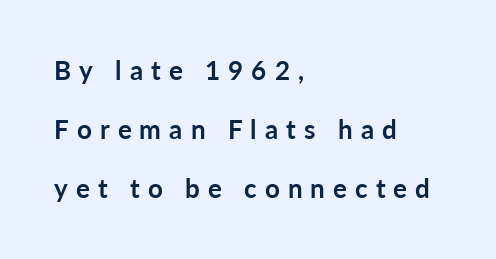
Q: Is the text bold? A: Yes.
Q: Is the text italic (slanted)? A: No, it is upright.
Q: Is the text underlined? A: No.
Q: How is the paragraph aligned? A: Left-aligned.
Q: Is the spacing between letters normal or unusually wide? A: Unusually wide.
Q: Is the spacing between lines tight, normal or loose? A: Loose.
